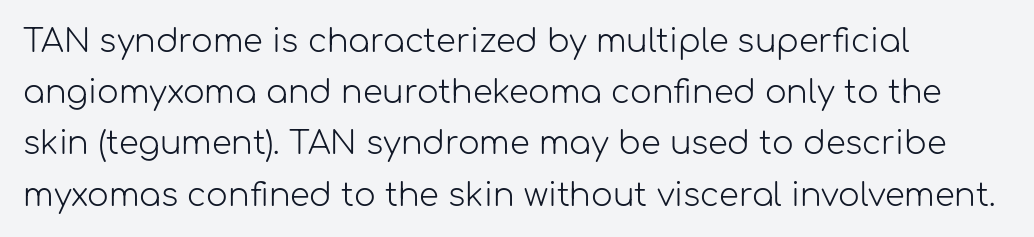
The image shows 32 px light sans-serif type, upright; set left-aligned, normal line spacing (1.6x), normal letter spacing, not underlined; low stroke contrast and a medium x-height.
